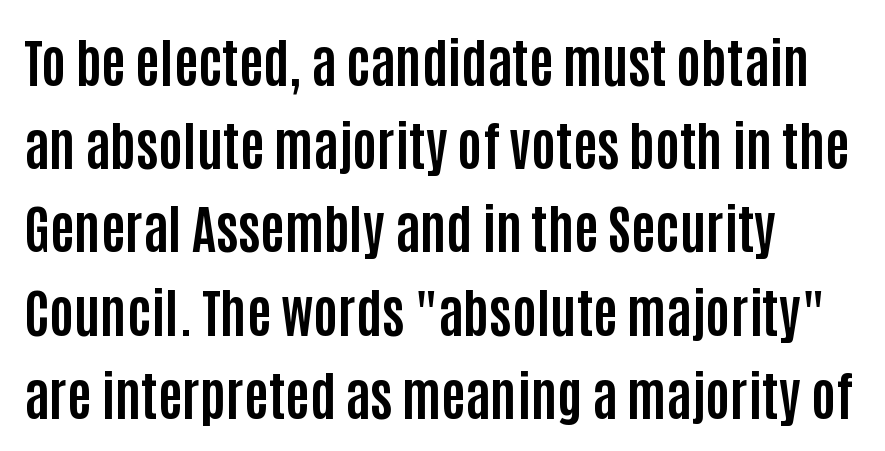
{"serif": "no", "italic": "no", "bold": "yes", "weight": "bold", "width": "condensed", "stroke_contrast": "low", "x_height": "large", "monospaced": "no", "underline": "no", "align": "left", "line_spacing": "normal", "line_spacing_ratio": 1.57, "letter_spacing": "normal", "letter_spacing_em": 0.0, "glyph_px": 53}
